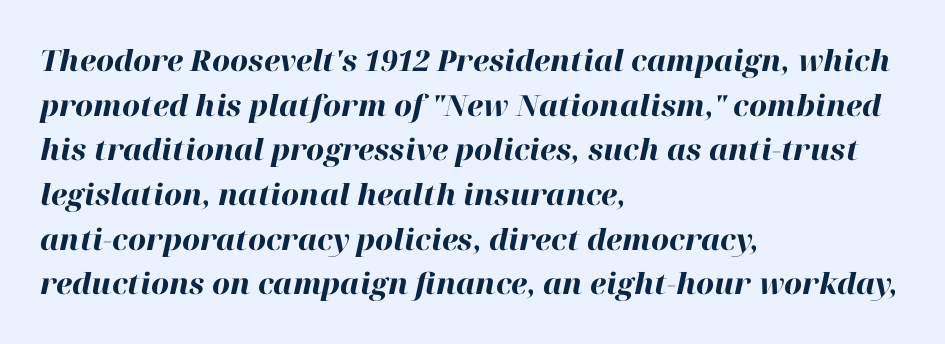
The image shows 29 px heavy type, italic (leaning right); set left-aligned, normal line spacing (1.54x), normal letter spacing, not underlined; high stroke contrast and a medium x-height.
